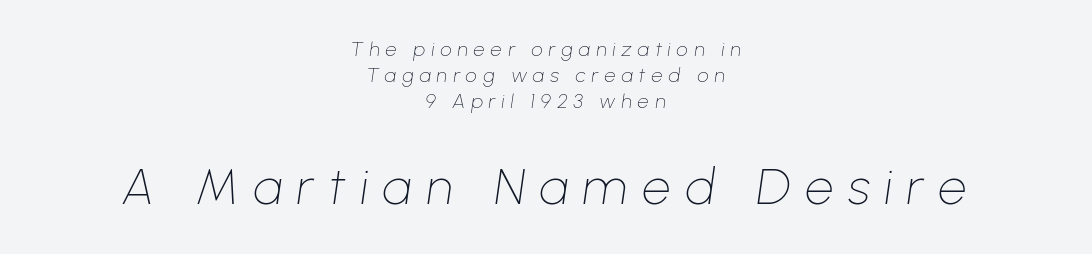
Q: Is the text bold? A: No.
Q: Is the text italic (slanted)? A: Yes, it leans right by about 8 degrees.
Q: Is the text underlined? A: No.
Q: How is the paragraph aligned? A: Centered.
Q: Is the spacing between letters normal or unusually wide? A: Unusually wide.
Q: Is the spacing between lines tight, normal or loose? A: Normal.
Q: Which block of text is set in a larger size, the first (top) or the second (bottom)? A: The second (bottom) one.
Q: Width (condensed, normal, or wide)? A: Normal.
Q: Stroke contrast? A: Low.
Q: x-height? A: Medium.
Q: Monospaced? A: No.
